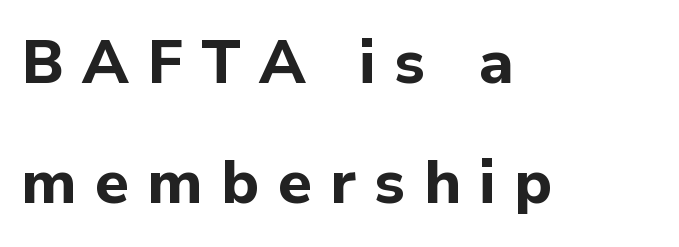
{"serif": "no", "italic": "no", "bold": "yes", "weight": "bold", "width": "normal", "stroke_contrast": "low", "x_height": "medium", "monospaced": "no", "underline": "no", "align": "left", "line_spacing": "loose", "line_spacing_ratio": 1.97, "letter_spacing": "wide", "letter_spacing_em": 0.3, "glyph_px": 61}
